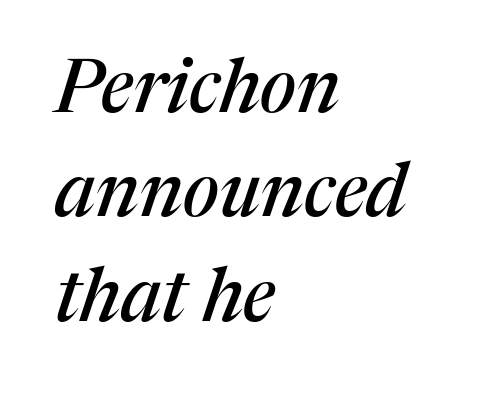
The image shows 74 px serif type, italic (leaning right); set left-aligned, normal line spacing (1.41x), normal letter spacing, not underlined; medium stroke contrast and a medium x-height.
